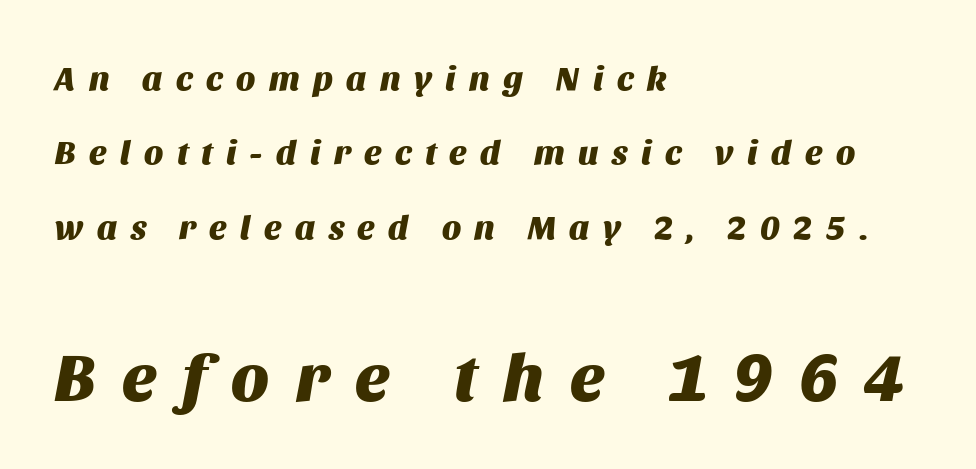
Q: Is the text bold? A: Yes.
Q: Is the text italic (slanted)? A: Yes, it leans right by about 11 degrees.
Q: Is the text underlined? A: No.
Q: How is the paragraph aligned? A: Left-aligned.
Q: Is the spacing between letters normal or unusually wide? A: Unusually wide.
Q: Is the spacing between lines tight, normal or loose? A: Loose.
Q: Which block of text is set in a larger size, the first (top) or the second (bottom)? A: The second (bottom) one.
Q: Width (condensed, normal, or wide)? A: Normal.
Q: Stroke contrast? A: Medium.
Q: x-height? A: Large.
Q: Monospaced? A: No.
